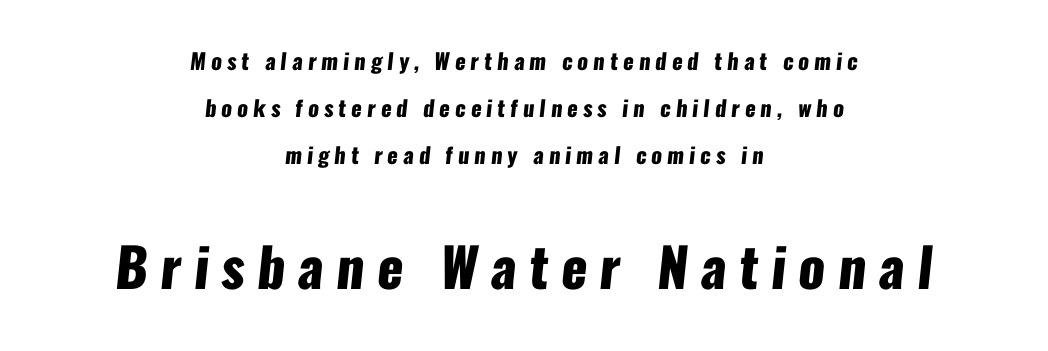
The image shows 54 px heavy, condensed sans-serif type; set centered, loose line spacing (2.14x), unusually wide letter spacing (+0.23 em), not underlined; the second (bottom) block is 2.45x larger; low stroke contrast and a medium x-height.
